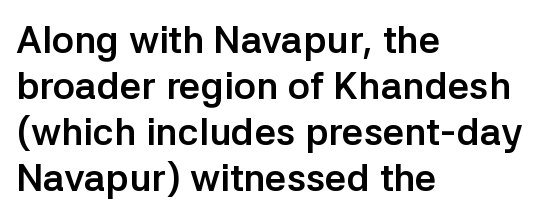
Q: Is the text bold? A: Yes.
Q: Is the text italic (slanted)? A: No, it is upright.
Q: Is the typeface a serif or a sans-serif typeface? A: Sans-serif.
Q: Is the text underlined? A: No.
Q: How is the paragraph aligned? A: Left-aligned.
Q: Is the spacing between letters normal or unusually wide? A: Normal.
Q: Width (condensed, normal, or wide)? A: Normal.
Q: Stroke contrast? A: Low.
Q: x-height? A: Medium.
Q: Monospaced? A: No.
